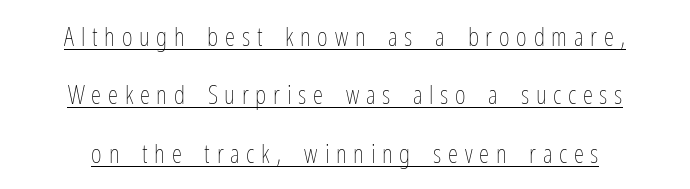
These lines have a slow, spaced-out rhythm from letter to letter. The lines are quadded center. Honestly, the rows look like they've been pulled way apart. The weight would be labelled regular, book, light, or lighter still. Somebody hit Ctrl+U on this one — the words are underlined.
